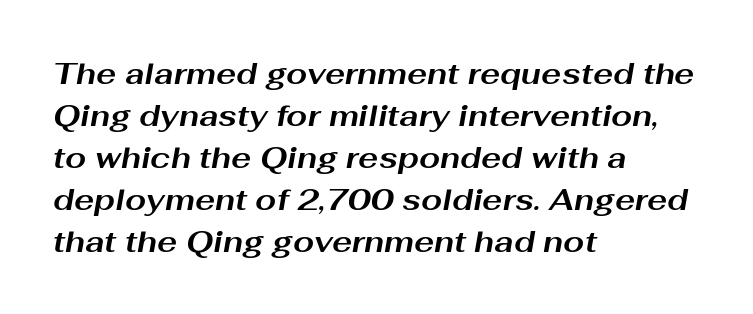
The face used here is proportionally spaced, like ordinary book or web type. One-word summary of the alignment: left. Notice how descenders clear the ascenders below comfortably — that's standard leading. Rule under the text: the space is simply empty.
